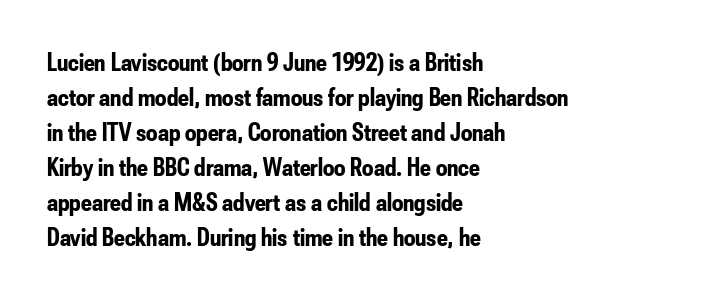
Nope, not italic — everything's standing straight. Regular leading. Teacher's note: observe the even left margin — that is flush-left alignment. The space beneath each line is pristine and unruled. Glyph-to-glyph distance matches everyday printed text.
